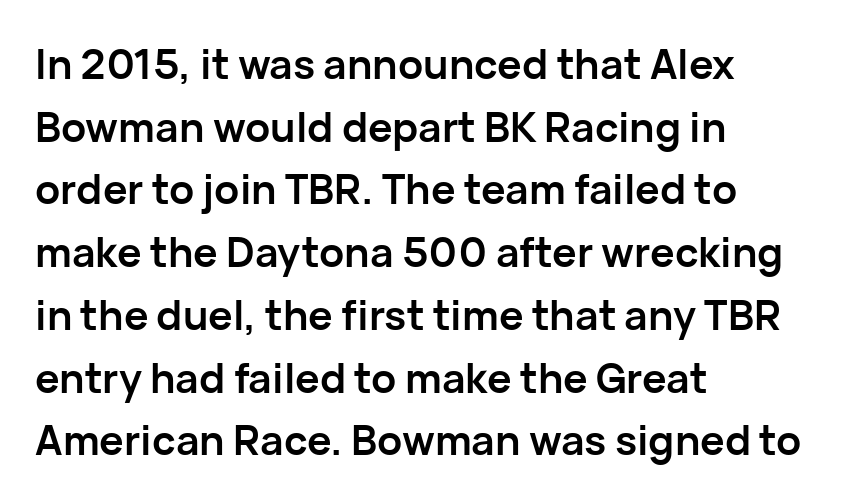
The image shows 41 px semibold sans-serif type, upright; set left-aligned, normal line spacing (1.53x), normal letter spacing, not underlined; low stroke contrast and a medium x-height.
